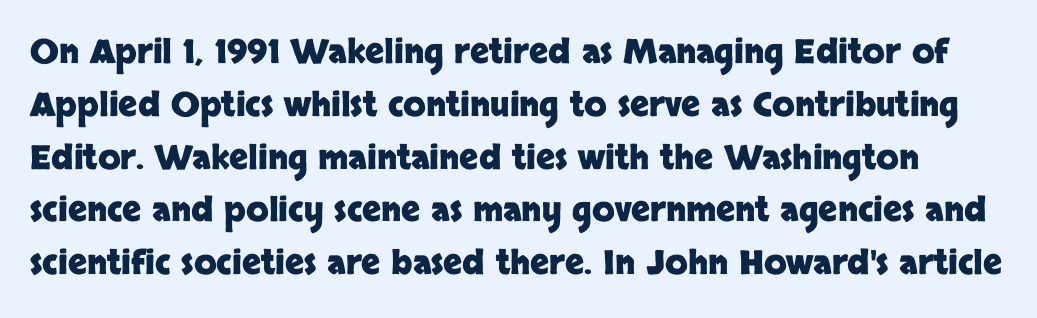
{"serif": "no", "italic": "no", "bold": "yes", "weight": "heavy", "width": "normal", "stroke_contrast": "low", "x_height": "large", "monospaced": "no", "underline": "no", "line_spacing": "normal", "line_spacing_ratio": 1.6, "letter_spacing": "normal", "letter_spacing_em": 0.0, "glyph_px": 33}
